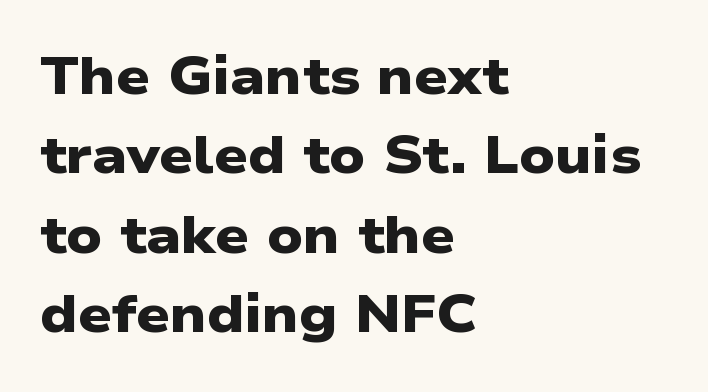
Q: Is the text bold? A: Yes.
Q: Is the typeface a serif or a sans-serif typeface? A: Sans-serif.
Q: Is the text underlined? A: No.
Q: How is the paragraph aligned? A: Left-aligned.
Q: Is the spacing between letters normal or unusually wide? A: Normal.
Q: Is the spacing between lines tight, normal or loose? A: Normal.
Q: Width (condensed, normal, or wide)? A: Wide.
Q: Stroke contrast? A: Low.
Q: x-height? A: Medium.
Q: Monospaced? A: No.
